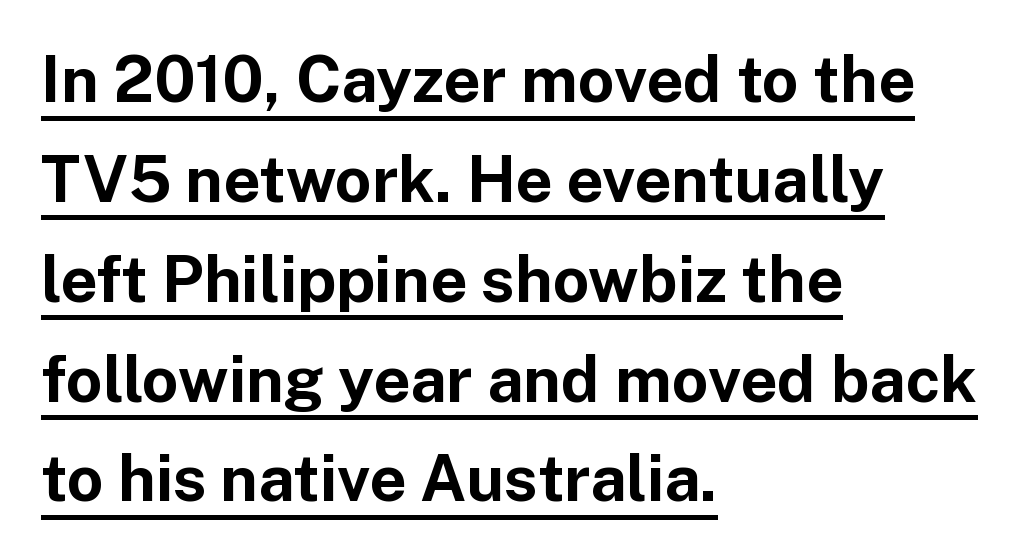
The space between consecutive lines is moderate. Has an underline been added? It has. Serifs: no, the terminals of the letterforms are clean. In terms of weight, the rendering is a true, heavy bold. Note the varied advance widths — an 'i' is clearly narrower than an 'm'.
